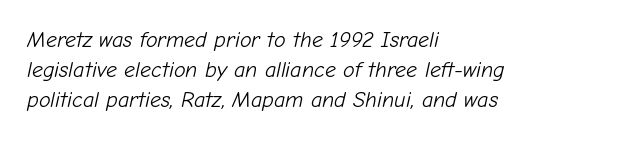
The image shows 22 px text type, italic (leaning right); set left-aligned, normal line spacing (1.37x), normal letter spacing, not underlined.
